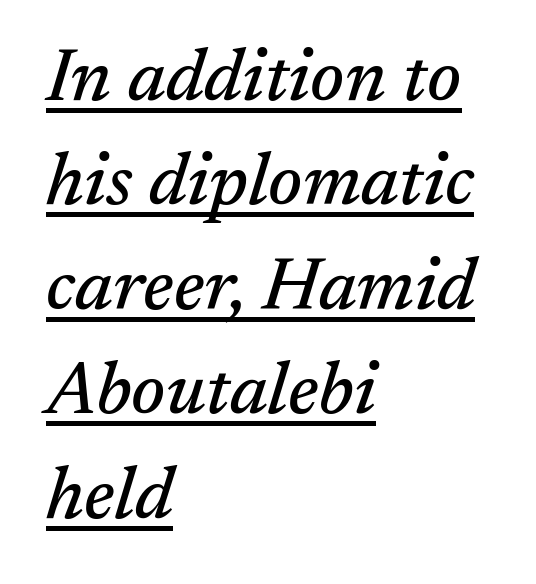
The image shows 73 px serif type, italic (leaning right); set left-aligned, normal line spacing (1.43x), normal letter spacing, underlined; medium stroke contrast and a medium x-height.
